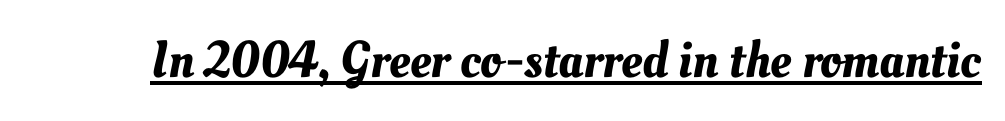
The image shows 52 px text type; set normal letter spacing, underlined; medium stroke contrast and a small x-height.
